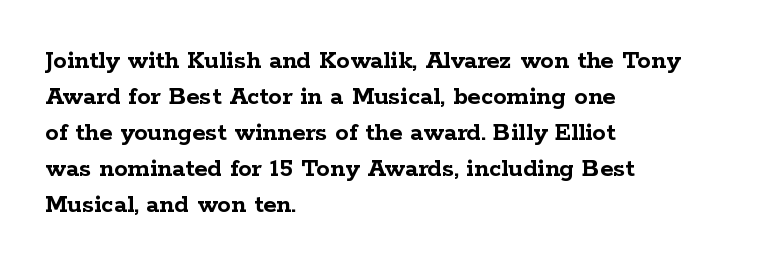
Is there much room between lines? A standard amount, neither cramped nor airy. This rendering features lettering with no underline. The typography opts for an upright posture over an oblique one. Standard letterfit; no display-style spreading of the glyphs. Line starts are locked; line ends wander. Heavy-handed strokes throughout: this text is bold.
